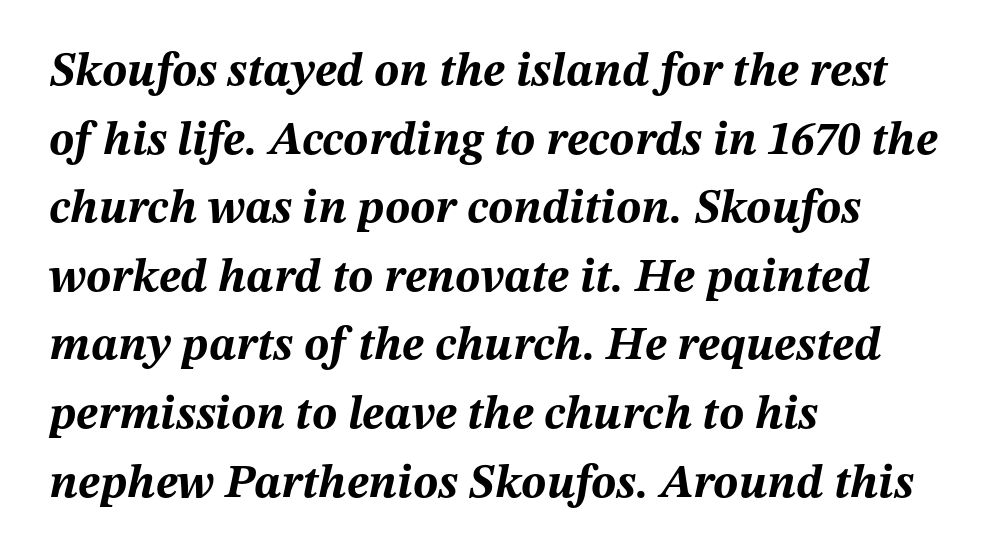
{"italic": "yes", "lean": "right", "slant_degrees": 12, "bold": "yes", "weight": "bold", "width": "normal", "stroke_contrast": "medium", "x_height": "medium", "monospaced": "no", "underline": "no", "align": "left", "line_spacing": "normal", "line_spacing_ratio": 1.46, "letter_spacing": "normal", "letter_spacing_em": 0.0, "glyph_px": 47}
